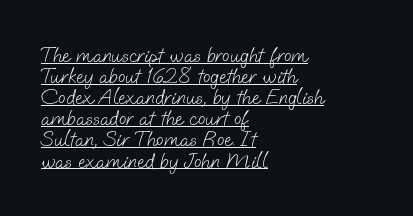
Q: Is the text bold? A: No.
Q: Is the text underlined? A: Yes.
Q: How is the paragraph aligned? A: Left-aligned.
Q: Is the spacing between letters normal or unusually wide? A: Normal.
Q: Is the spacing between lines tight, normal or loose? A: Tight.
